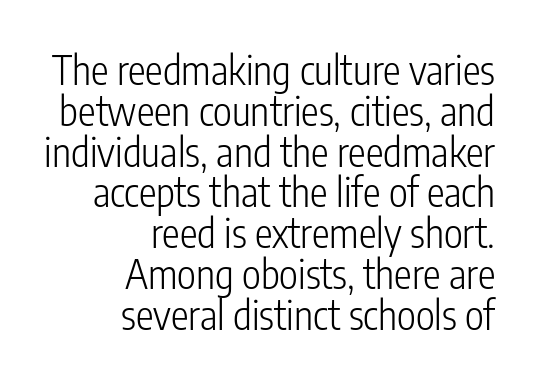
Each line ends at the same right margin while the left side varies. These lines keep a tight, regular rhythm from letter to letter. Baseline-to-baseline distance is barely more than the letter height. The strip under each line holds only bare page. You can tell from the bare stems that sans-serif type was used. You could not count columns in this text — the font is proportionally spaced.
